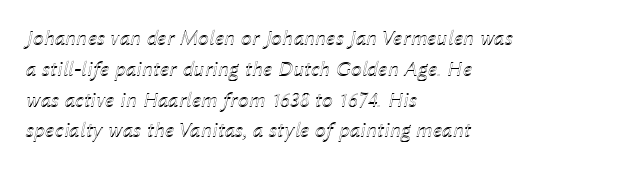
The image shows 22 px text type, italic (leaning right); set left-aligned, normal line spacing (1.4x), normal letter spacing, not underlined.
